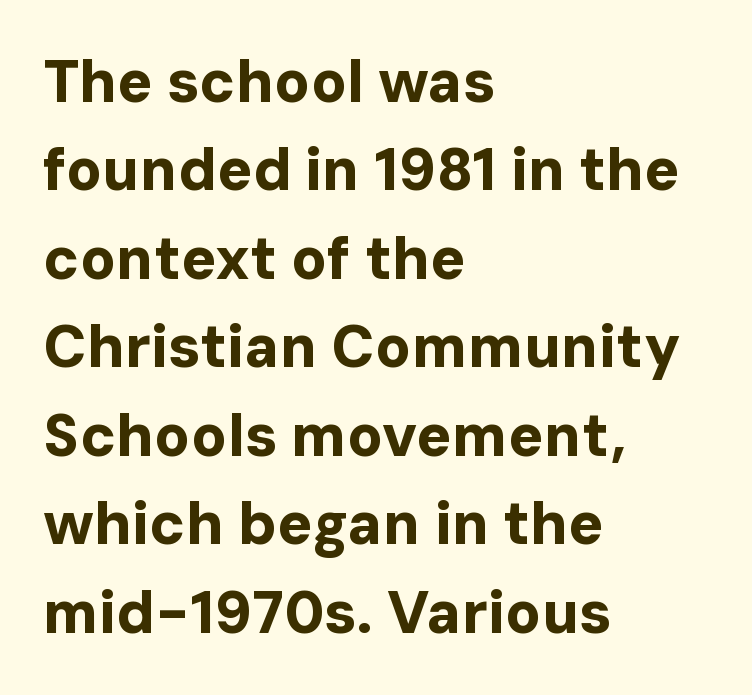
{"serif": "no", "italic": "no", "bold": "yes", "weight": "bold", "width": "normal", "stroke_contrast": "low", "x_height": "medium", "monospaced": "no", "underline": "no", "align": "left", "line_spacing": "normal", "line_spacing_ratio": 1.5, "letter_spacing": "normal", "letter_spacing_em": 0.0, "glyph_px": 59}
